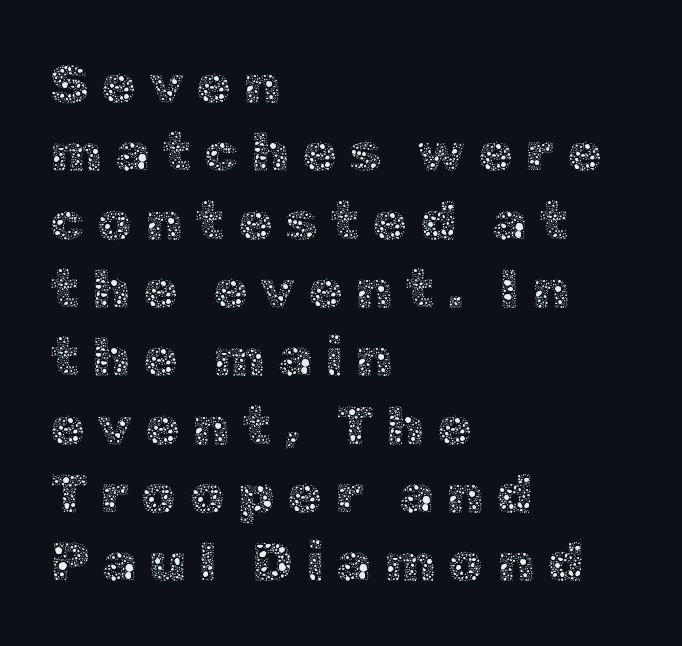
The image shows 56 px thin type, upright; set left-aligned, line spacing 1.22x, unusually wide letter spacing (+0.22 em), not underlined; a medium x-height.
